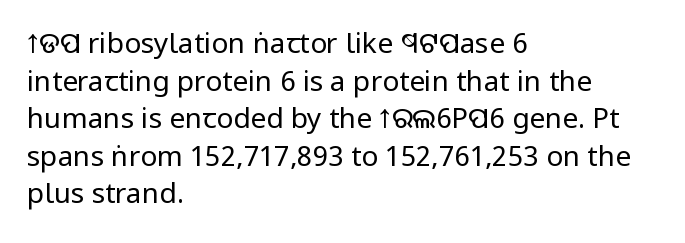
The image shows 28 px regular-weight, condensed sans-serif type, upright; set left-aligned, normal line spacing (1.34x), normal letter spacing, not underlined; low stroke contrast and a large x-height.
